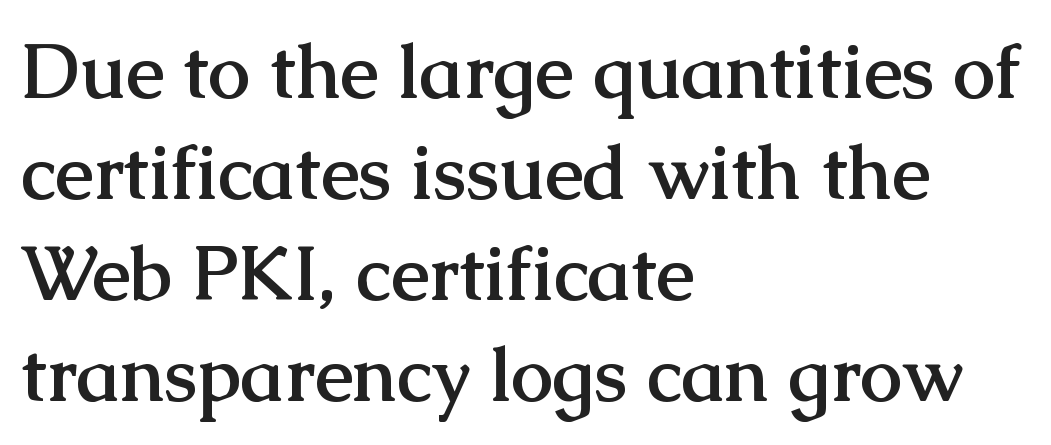
{"serif": "yes", "italic": "no", "bold": "yes", "weight": "semibold", "width": "normal", "stroke_contrast": "medium", "x_height": "medium", "monospaced": "no", "underline": "no", "align": "left", "line_spacing": "normal", "line_spacing_ratio": 1.33, "letter_spacing": "normal", "letter_spacing_em": 0.0, "glyph_px": 76}
